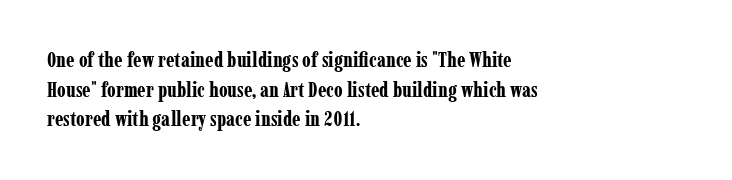
The image shows 21 px bold type, upright; set left-aligned, normal line spacing (1.41x), normal letter spacing, not underlined.
